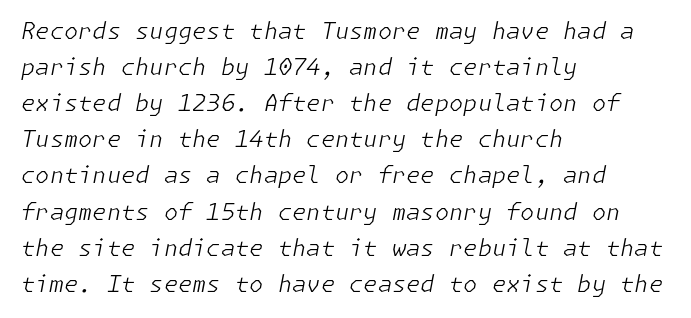
Q: Is the text bold? A: No.
Q: Is the text italic (slanted)? A: Yes, it leans right by about 11 degrees.
Q: Is the text underlined? A: No.
Q: How is the paragraph aligned? A: Left-aligned.
Q: Is the spacing between letters normal or unusually wide? A: Normal.
Q: Is the spacing between lines tight, normal or loose? A: Normal.
